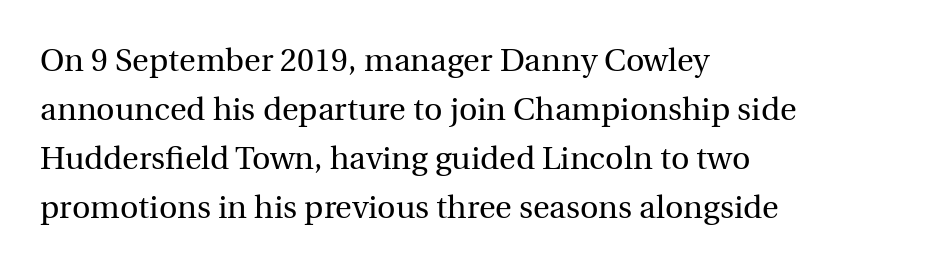
The letters advance in unequal steps, a hallmark of proportional type. Regarding leading, the lines here are spaced in the standard way. Line starts are locked; line ends wander. The cut favours lightness, reaching ordinary text weight at its darkest. Observe the serifs anchoring each vertical stroke in this sample.
